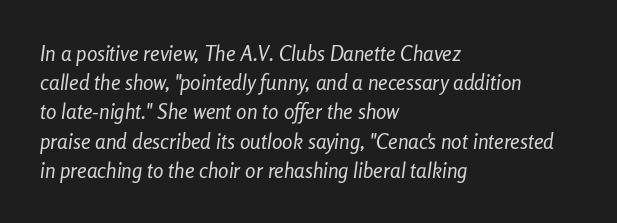
The image shows 21 px text type, italic (leaning right); set left-aligned, normal line spacing (1.39x), normal letter spacing, not underlined.
